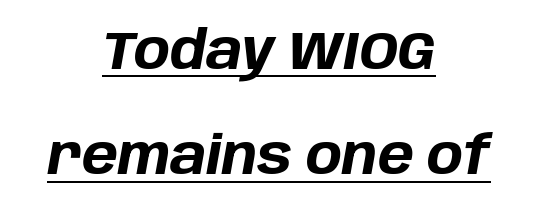
The rendering uses natural spacing where letterforms have individual widths. Underlined type. If you measured baseline to baseline, you'd find a long distance. The horizontal fit of the characters is conventional and even.
